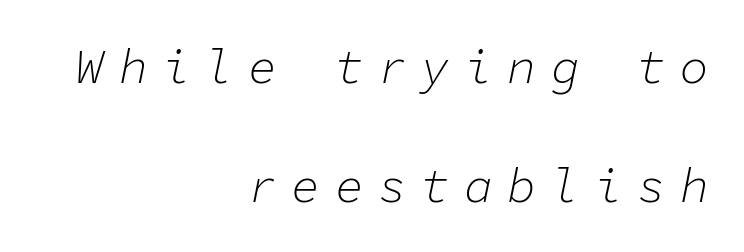
The typesetter chose a ragged-left arrangement here. Quick note: underline off. This sample trades compactness for vertical openness between lines. Does extra space separate the letters? Yes, quite a lot of it. These lines were composed using italics.
